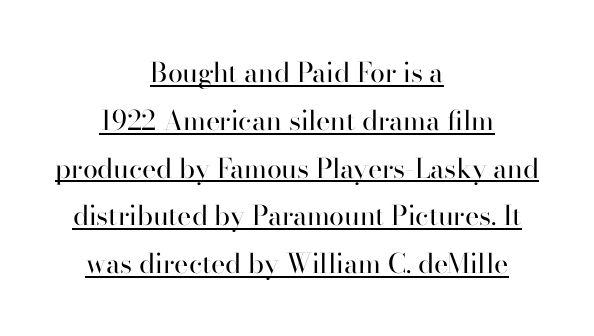
Q: Is the text bold? A: No.
Q: Is the text italic (slanted)? A: No, it is upright.
Q: Is the text underlined? A: Yes.
Q: How is the paragraph aligned? A: Centered.
Q: Is the spacing between letters normal or unusually wide? A: Normal.
